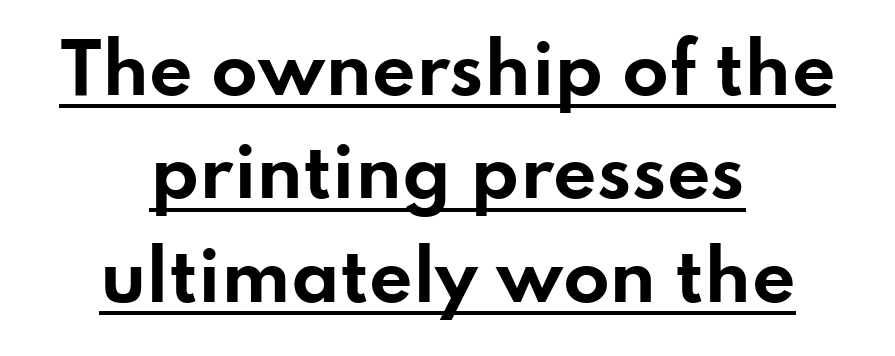
The image shows 68 px bold, wide sans-serif type, upright; set centered, normal line spacing (1.52x), normal letter spacing, underlined; low stroke contrast and a small x-height.
